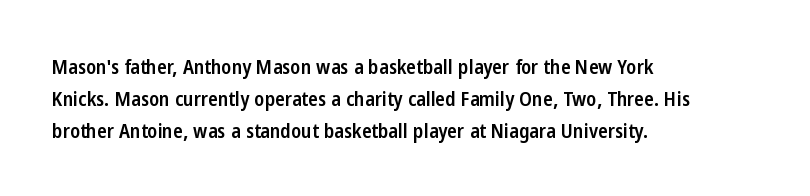
Q: Is the text bold? A: Semi-bold.
Q: Is the text italic (slanted)? A: No, it is upright.
Q: Is the text underlined? A: No.
Q: How is the paragraph aligned? A: Left-aligned.
Q: Is the spacing between letters normal or unusually wide? A: Normal.
Q: Is the spacing between lines tight, normal or loose? A: Normal.
